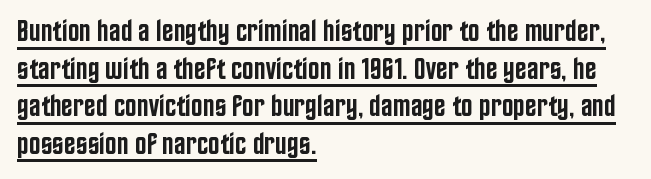
{"serif": "no", "italic": "no", "bold": "semi", "weight": "semibold", "width": "condensed", "stroke_contrast": "low", "x_height": "large", "monospaced": "no", "underline": "yes", "align": "left", "line_spacing_ratio": 1.21, "letter_spacing": "normal", "letter_spacing_em": 0.0, "glyph_px": 31}
